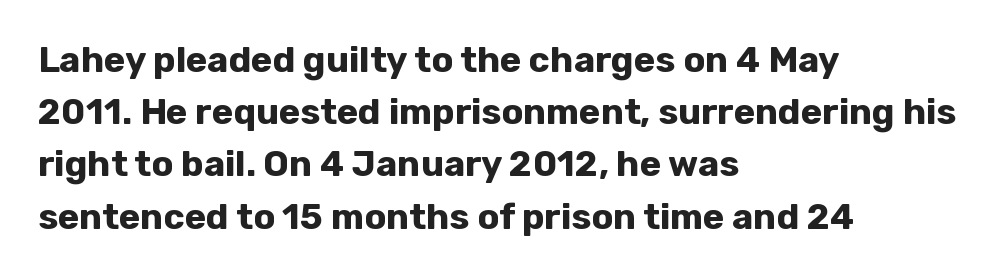
Q: Is the text bold? A: Yes.
Q: Is the text italic (slanted)? A: No, it is upright.
Q: Is the typeface a serif or a sans-serif typeface? A: Sans-serif.
Q: Is the text underlined? A: No.
Q: How is the paragraph aligned? A: Left-aligned.
Q: Is the spacing between letters normal or unusually wide? A: Normal.
Q: Is the spacing between lines tight, normal or loose? A: Normal.
Q: Width (condensed, normal, or wide)? A: Normal.
Q: Stroke contrast? A: Low.
Q: x-height? A: Medium.
Q: Monospaced? A: No.
